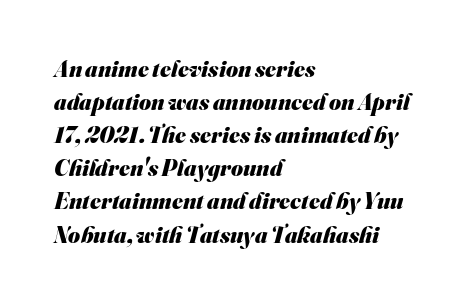
Q: Is the text bold? A: Yes.
Q: Is the text underlined? A: No.
Q: How is the paragraph aligned? A: Left-aligned.
Q: Is the spacing between letters normal or unusually wide? A: Normal.
Q: Is the spacing between lines tight, normal or loose? A: Normal.
